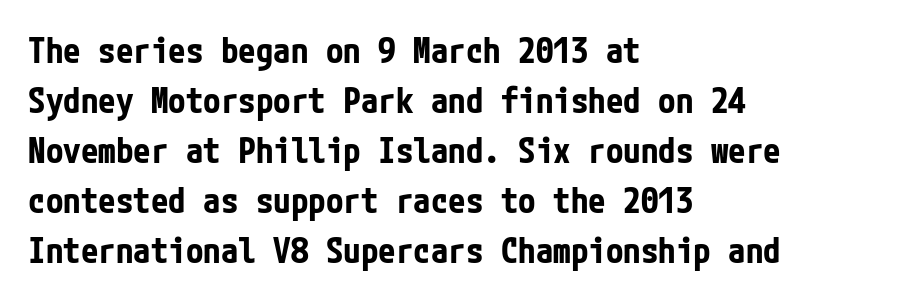
Q: Is the text bold? A: Yes.
Q: Is the text italic (slanted)? A: No, it is upright.
Q: Is the typeface a serif or a sans-serif typeface? A: Sans-serif.
Q: Is the text underlined? A: No.
Q: How is the paragraph aligned? A: Left-aligned.
Q: Is the spacing between letters normal or unusually wide? A: Normal.
Q: Is the spacing between lines tight, normal or loose? A: Normal.
Q: Width (condensed, normal, or wide)? A: Condensed.
Q: Stroke contrast? A: Low.
Q: x-height? A: Medium.
